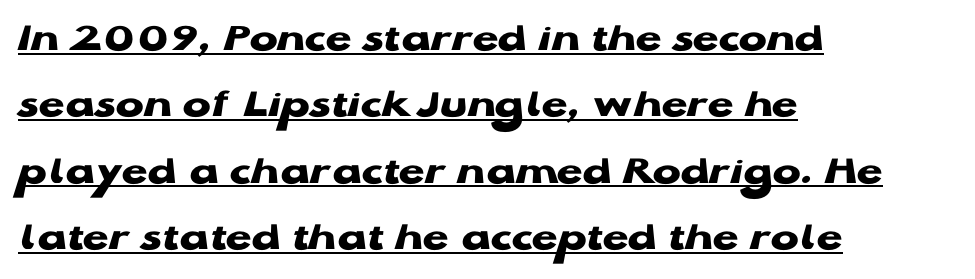
The image shows 42 px heavy, wide sans-serif type, upright; set left-aligned, normal line spacing (1.58x), normal letter spacing, underlined; low stroke contrast and a medium x-height.
